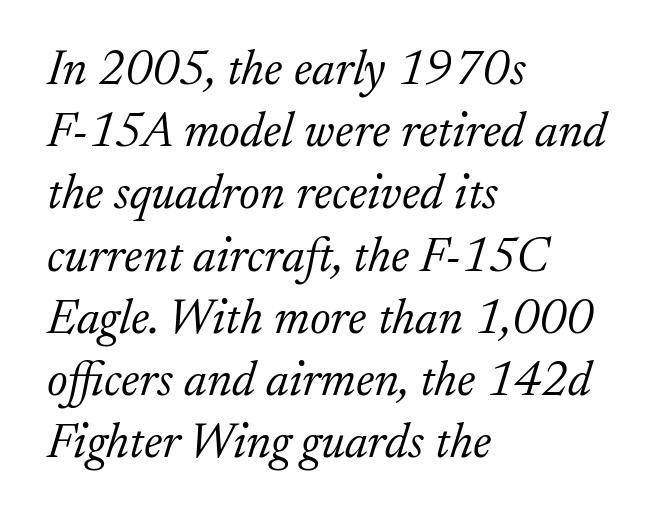
Q: Is the text bold? A: No.
Q: Is the text italic (slanted)? A: Yes, it leans right by about 17 degrees.
Q: Is the typeface a serif or a sans-serif typeface? A: Serif.
Q: Is the text underlined? A: No.
Q: How is the paragraph aligned? A: Left-aligned.
Q: Is the spacing between letters normal or unusually wide? A: Normal.
Q: Is the spacing between lines tight, normal or loose? A: Normal.
Q: Width (condensed, normal, or wide)? A: Normal.
Q: Stroke contrast? A: Low.
Q: x-height? A: Small.
Q: Monospaced? A: No.
